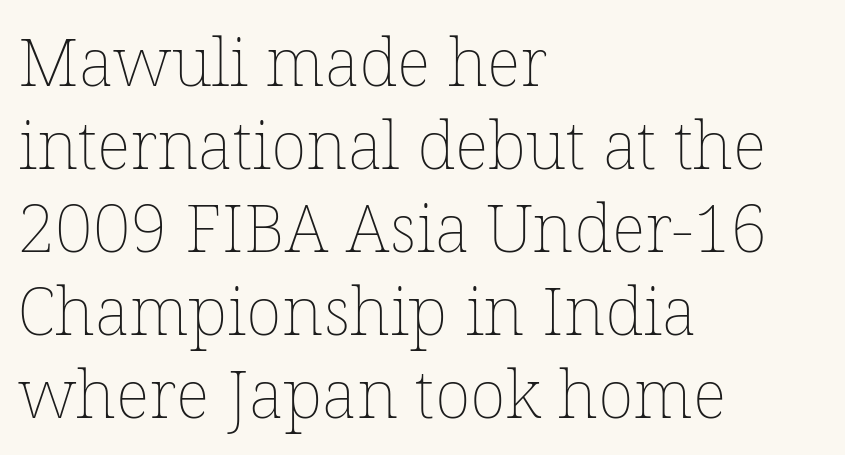
The image shows 67 px thin type, upright; set left-aligned, line spacing 1.24x, normal letter spacing, not underlined; low stroke contrast and a medium x-height.
